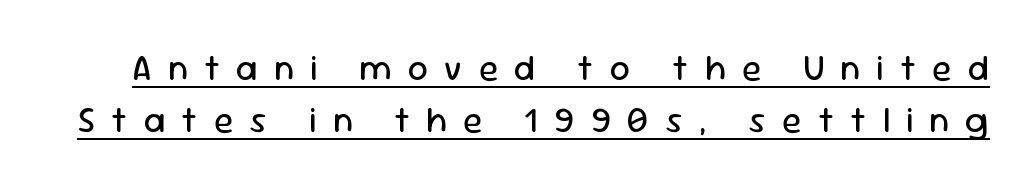
{"serif": "no", "italic": "no", "bold": "no", "weight": "regular", "width": "normal", "stroke_contrast": "low", "x_height": "medium", "monospaced": "no", "underline": "yes", "line_spacing": "normal", "line_spacing_ratio": 1.49, "letter_spacing": "wide", "letter_spacing_em": 0.47, "glyph_px": 35}
